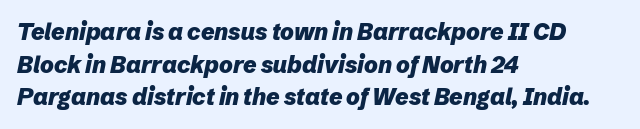
How are the letters spaced? Ordinarily, with no added tracking. Beneath every word, the page is bare. Is the block centered? No — it sits flush against the left margin. Rows of type keep a routine distance in the vertical direction. The characters look thick and weighty, a clear bold.
